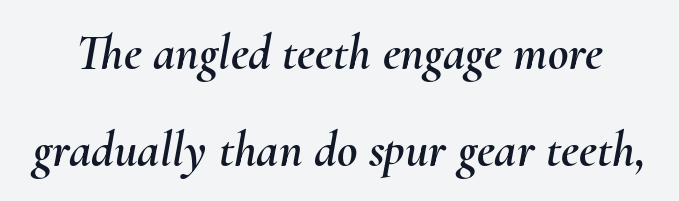
A bare baseline throughout the passage. Students, note that the glyphs here touch the page at normal intervals. You could not count columns in this text — the font is proportionally spaced. Quick note: interline space is abundant. Observe the lean: these are italic letterforms.
